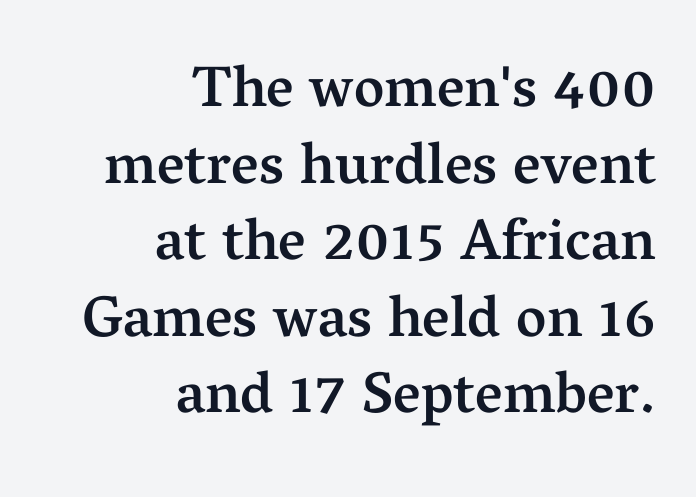
Q: Is the text bold? A: Semi-bold.
Q: Is the text italic (slanted)? A: No, it is upright.
Q: Is the typeface a serif or a sans-serif typeface? A: Serif.
Q: Is the text underlined? A: No.
Q: How is the paragraph aligned? A: Right-aligned.
Q: Is the spacing between letters normal or unusually wide? A: Normal.
Q: Is the spacing between lines tight, normal or loose? A: Normal.
Q: Width (condensed, normal, or wide)? A: Normal.
Q: Stroke contrast? A: Medium.
Q: x-height? A: Medium.
Q: Monospaced? A: No.
